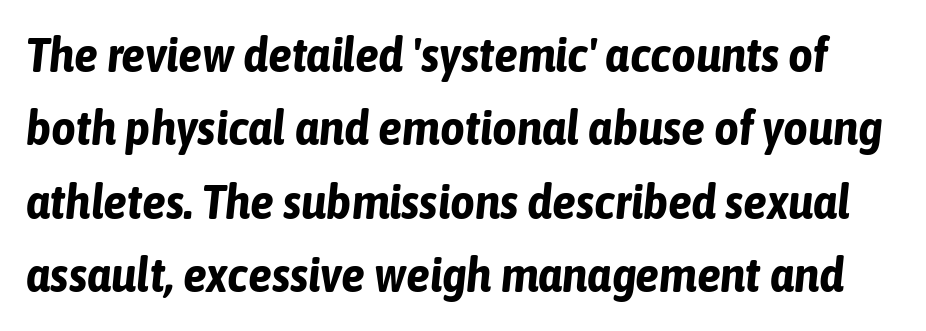
Observe the lean: these are italic letterforms. The space between consecutive lines is moderate. Beneath every word, the page is bare. A typesetter would call this zero additional tracking.
